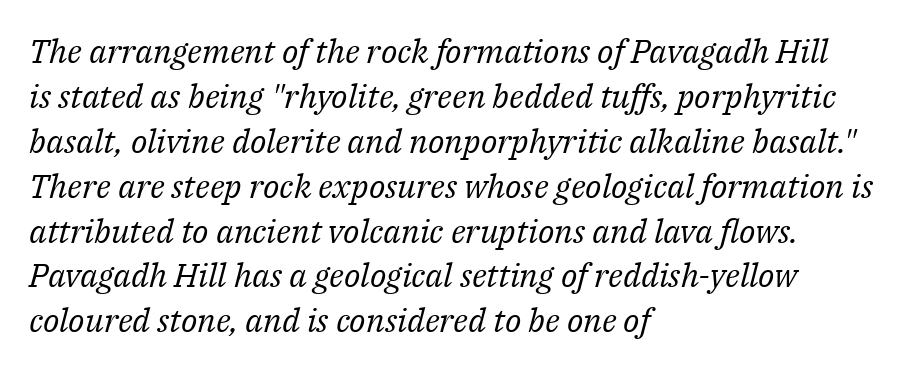
The image shows 33 px regular-weight serif type, italic (leaning right); set left-aligned, normal line spacing (1.36x), normal letter spacing, not underlined; medium stroke contrast and a medium x-height.
